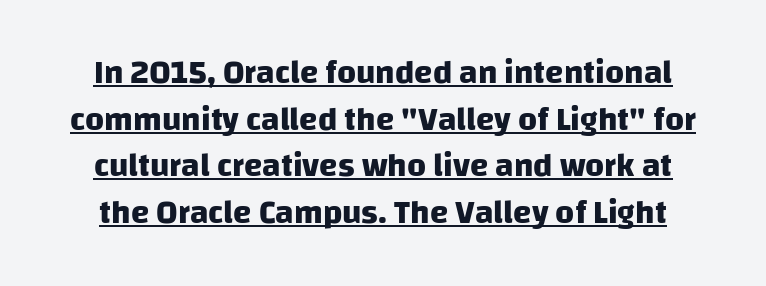
The image shows 33 px heavy sans-serif type; set centered, normal line spacing (1.41x), normal letter spacing, underlined; low stroke contrast and a large x-height.
